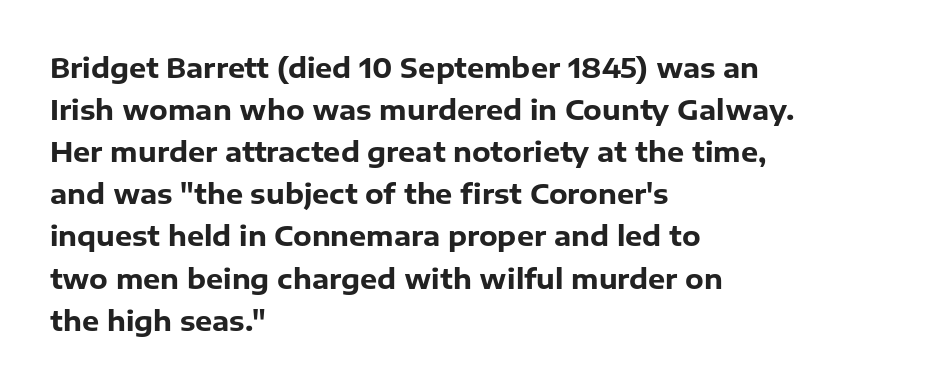
Nothing unusual about the tracking: characters are spaced as the font intends. Layout note: lines flush left. Does the lettering tilt? It doesn't — this is upright. The characters look thick and weighty, a clear bold. If you measured baseline to baseline, you'd find a middling distance. Underlining? Definitely not there.
